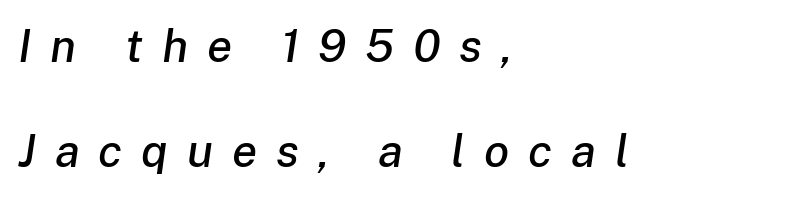
{"italic": "yes", "lean": "right", "slant_degrees": 8, "width": "normal", "stroke_contrast": "low", "x_height": "medium", "monospaced": "no", "underline": "no", "align": "left", "line_spacing": "loose", "line_spacing_ratio": 2.29, "letter_spacing": "wide", "letter_spacing_em": 0.41, "glyph_px": 46}
